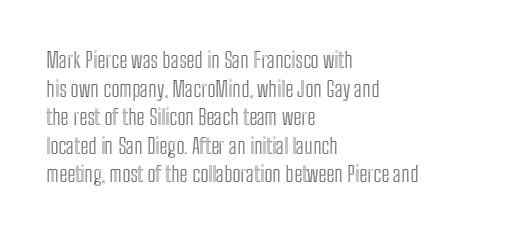
{"italic": "no", "underline": "no", "align": "left", "line_spacing": "normal", "line_spacing_ratio": 1.3, "letter_spacing": "normal", "letter_spacing_em": 0.0, "glyph_px": 22}
